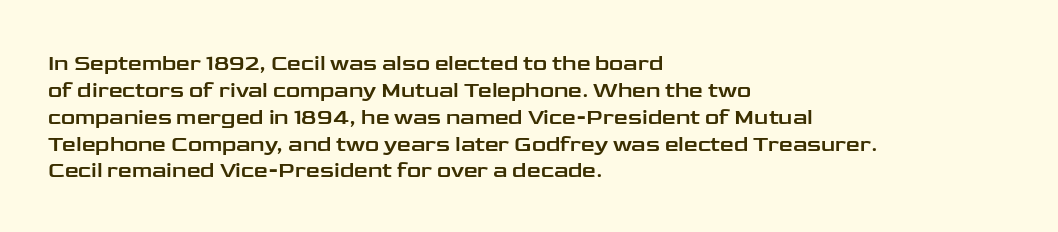
Is the block centered? No — it sits flush against the left margin. Beneath every word, the page is bare. What stands out about the letter spacing? Nothing — it is the standard amount. The lettering stays uniformly vertical, giving the passage a roman look.
